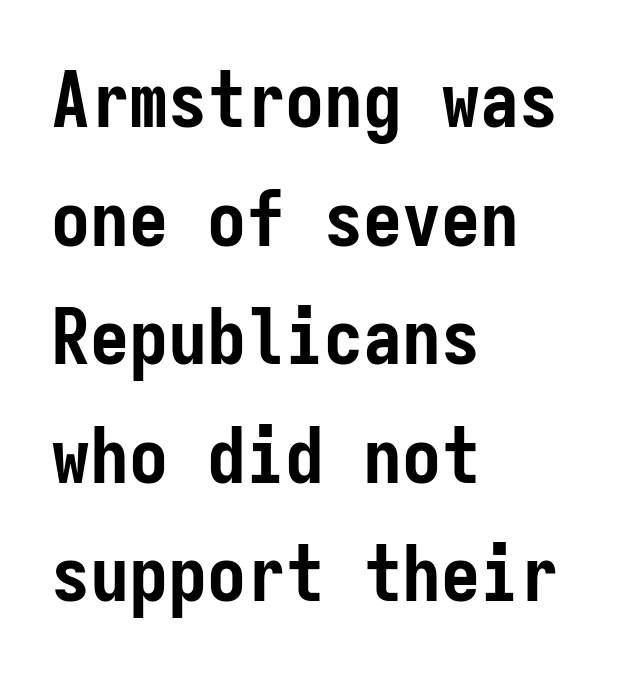
Q: Is the text bold? A: Yes.
Q: Is the text italic (slanted)? A: No, it is upright.
Q: Is the typeface a serif or a sans-serif typeface? A: Sans-serif.
Q: Is the text underlined? A: No.
Q: How is the paragraph aligned? A: Left-aligned.
Q: Is the spacing between letters normal or unusually wide? A: Normal.
Q: Is the spacing between lines tight, normal or loose? A: Normal.
Q: Width (condensed, normal, or wide)? A: Condensed.
Q: Stroke contrast? A: Low.
Q: x-height? A: Medium.
Q: Monospaced? A: Yes.
